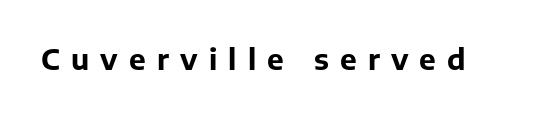
Q: Is the text bold? A: Yes.
Q: Is the text italic (slanted)? A: No, it is upright.
Q: Is the typeface a serif or a sans-serif typeface? A: Sans-serif.
Q: Is the text underlined? A: No.
Q: Is the spacing between letters normal or unusually wide? A: Unusually wide.
Q: Width (condensed, normal, or wide)? A: Normal.
Q: Stroke contrast? A: Low.
Q: x-height? A: Medium.
Q: Monospaced? A: No.
